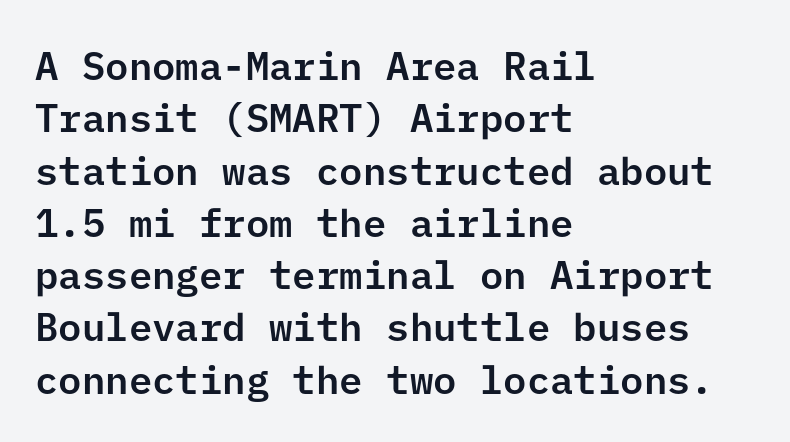
The compositor pushed each line to the left boundary. Tracking here is standard; glyphs follow each other at the usual distance. Quick note: not italic, upright. Examine the stroke ends and you'll find no serifs.
